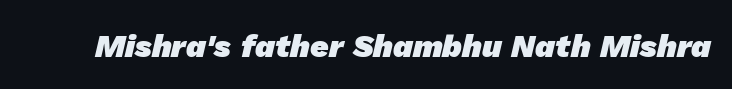
The image shows 32 px heavy sans-serif type; set normal letter spacing, not underlined; low stroke contrast and a medium x-height.
